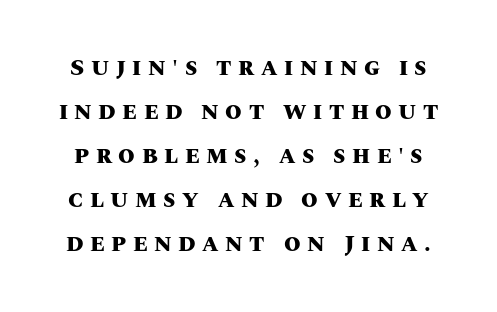
These lines were composed using upright roman letters. What stands out about the letter spacing? Its width — letters are far apart. Anything drawn beneath the words? Only blank space. Heavy-handed strokes throughout: this text is bold.
